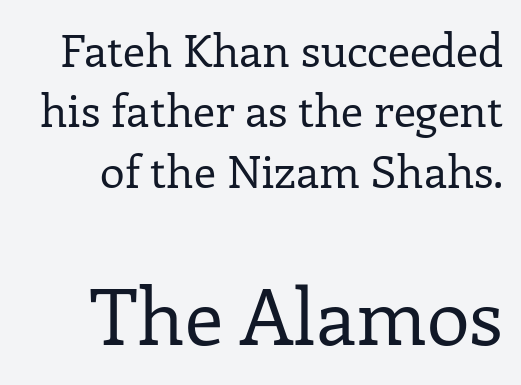
Q: Is the text bold? A: No.
Q: Is the text italic (slanted)? A: No, it is upright.
Q: Is the typeface a serif or a sans-serif typeface? A: Serif.
Q: Is the text underlined? A: No.
Q: Is the spacing between letters normal or unusually wide? A: Normal.
Q: Is the spacing between lines tight, normal or loose? A: Normal.
Q: Which block of text is set in a larger size, the first (top) or the second (bottom)? A: The second (bottom) one.
Q: Width (condensed, normal, or wide)? A: Normal.
Q: Stroke contrast? A: Low.
Q: x-height? A: Medium.
Q: Monospaced? A: No.
